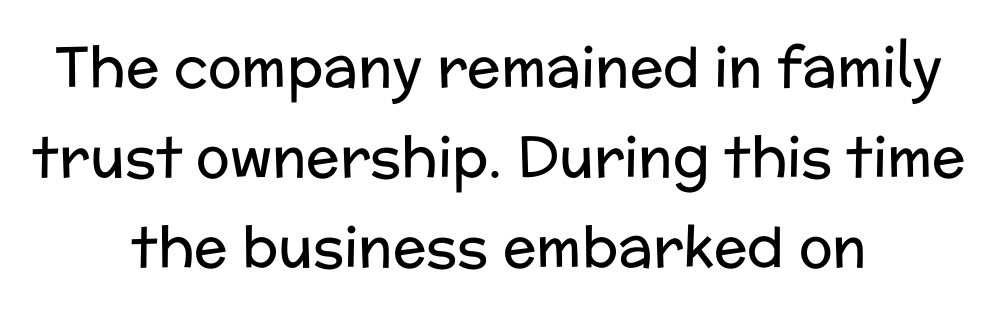
{"serif": "no", "italic": "no", "bold": "no", "weight": "regular", "width": "normal", "stroke_contrast": "low", "x_height": "medium", "monospaced": "no", "underline": "no", "align": "center", "line_spacing": "normal", "line_spacing_ratio": 1.61, "letter_spacing": "normal", "letter_spacing_em": 0.0, "glyph_px": 56}
